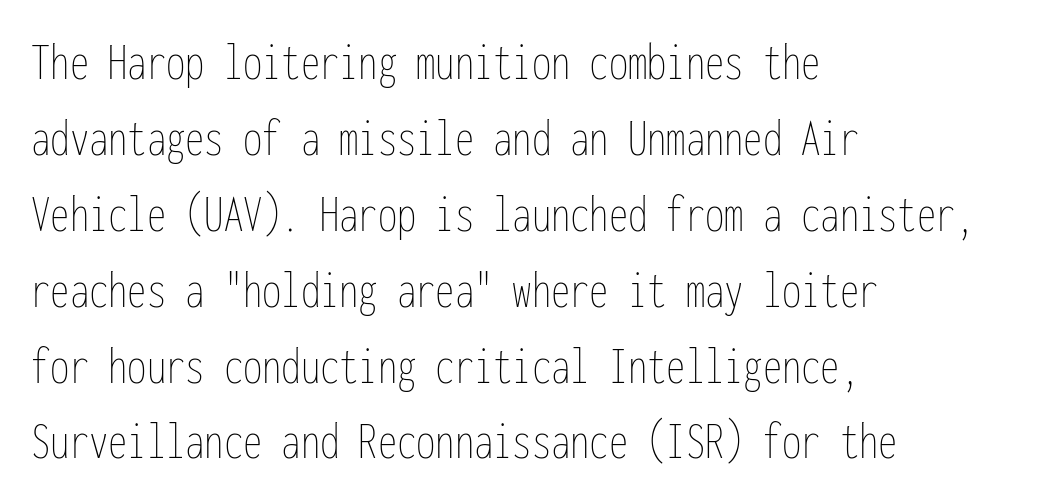
Q: Is the text bold? A: No.
Q: Is the text italic (slanted)? A: No, it is upright.
Q: Is the text underlined? A: No.
Q: How is the paragraph aligned? A: Left-aligned.
Q: Is the spacing between letters normal or unusually wide? A: Normal.
Q: Is the spacing between lines tight, normal or loose? A: Normal.
Q: Width (condensed, normal, or wide)? A: Condensed.
Q: Stroke contrast? A: Low.
Q: x-height? A: Medium.
Q: Monospaced? A: Yes.
